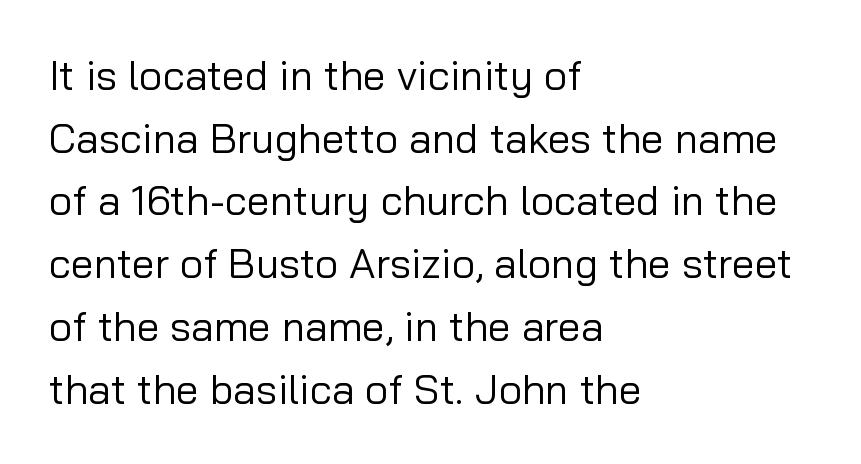
{"serif": "no", "italic": "no", "bold": "no", "weight": "regular", "width": "normal", "stroke_contrast": "low", "x_height": "medium", "monospaced": "no", "underline": "no", "align": "left", "line_spacing": "normal", "line_spacing_ratio": 1.53, "letter_spacing": "normal", "letter_spacing_em": 0.0, "glyph_px": 41}
